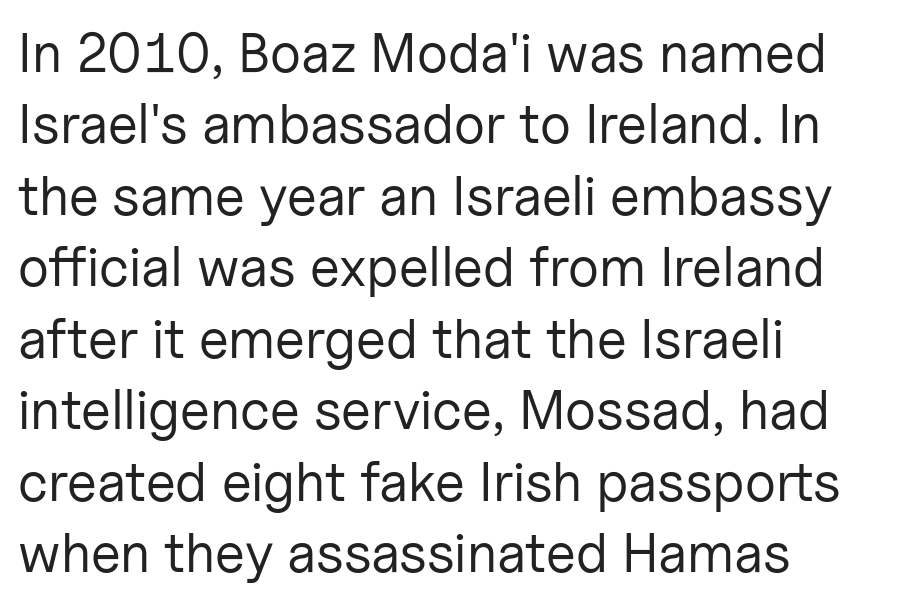
The image shows 55 px regular-weight sans-serif type, upright; set left-aligned, normal line spacing (1.3x), normal letter spacing, not underlined; low stroke contrast and a medium x-height.
